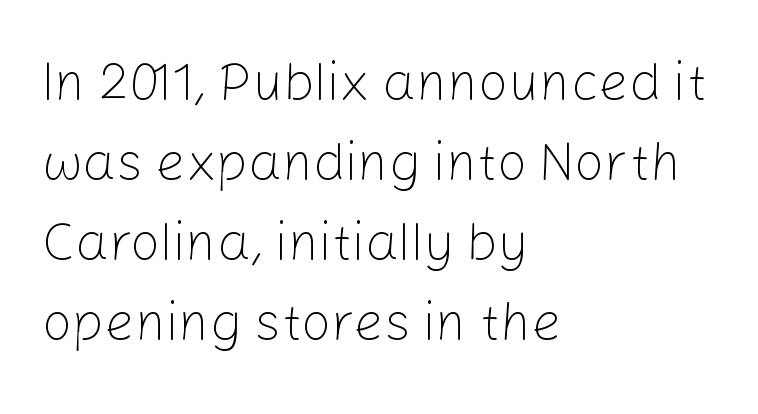
Typographically, this falls in the sans-serif category. The letterforms sit at book weight or below. The letters stand upright; this is a roman face. Character widths vary here, with narrow letters taking less room than wide ones.
